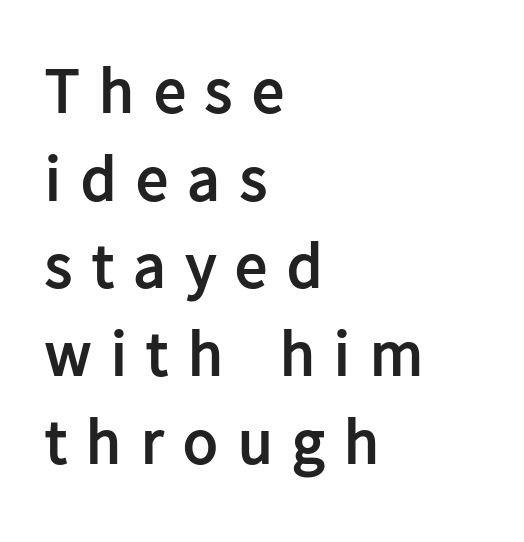
The image shows 64 px semibold sans-serif type, upright; set left-aligned, normal line spacing (1.37x), unusually wide letter spacing (+0.31 em), not underlined; low stroke contrast and a medium x-height.
